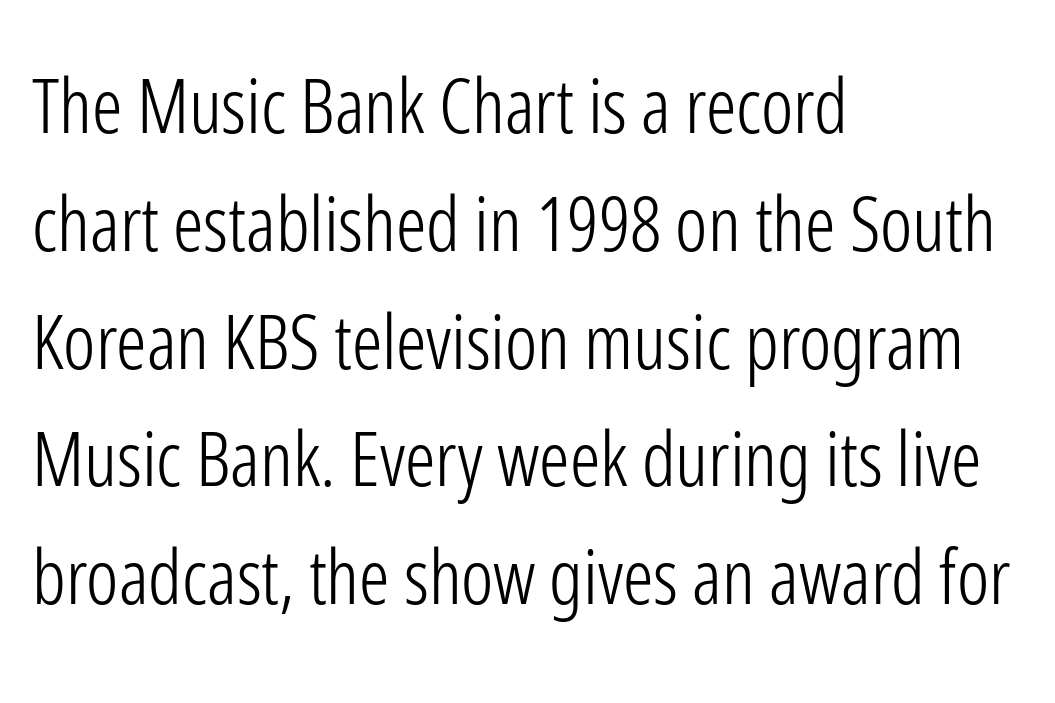
One-word summary of the alignment: left. Underlining? Definitely not there. Stem width sits at or under what a default text font uses. Does the leading feel generous? No, just average. Spacing between characters is what you'd get straight out of the box.
